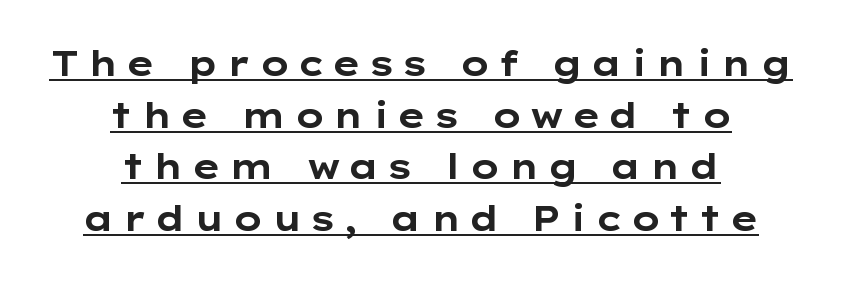
The glyphs are accompanied by a horizontal stroke just below them. Honestly, the letter spacing is so wide it's the main thing you notice. Every row of glyphs is offset so its center matches the block's center. Baseline-to-baseline distance is the conventional proportion of letter height. Summary of weight: heavy, a full bold.
